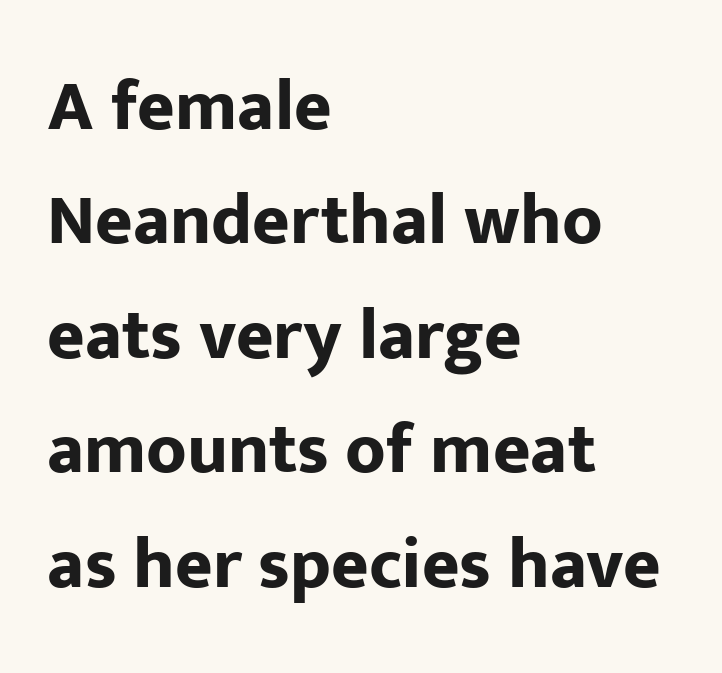
The image shows 72 px bold sans-serif type, upright; set left-aligned, normal line spacing (1.59x), normal letter spacing, not underlined; low stroke contrast and a medium x-height.
